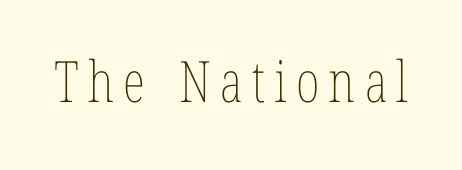
The image shows 57 px thin, condensed type, upright; set not underlined; low stroke contrast and a medium x-height.
